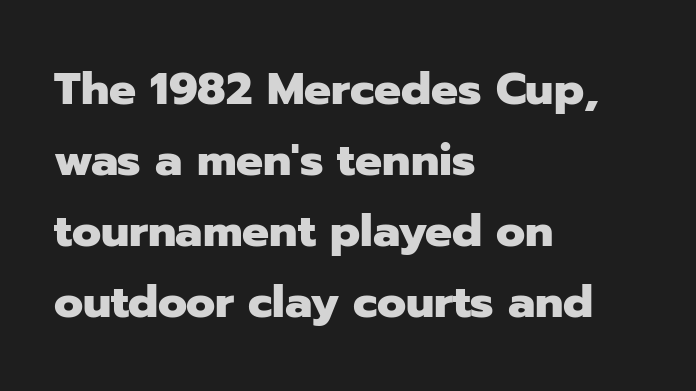
Q: Is the text bold? A: Yes.
Q: Is the text italic (slanted)? A: No, it is upright.
Q: Is the typeface a serif or a sans-serif typeface? A: Sans-serif.
Q: Is the text underlined? A: No.
Q: How is the paragraph aligned? A: Left-aligned.
Q: Is the spacing between letters normal or unusually wide? A: Normal.
Q: Is the spacing between lines tight, normal or loose? A: Normal.
Q: Width (condensed, normal, or wide)? A: Normal.
Q: Stroke contrast? A: Low.
Q: x-height? A: Medium.
Q: Monospaced? A: No.
